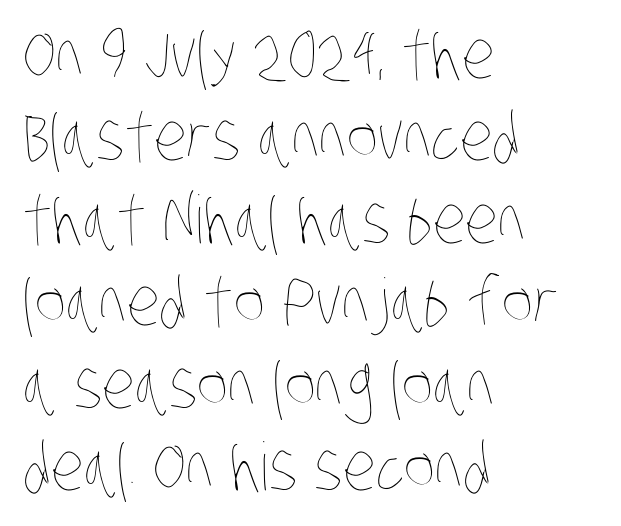
{"bold": "no", "weight": "thin", "width": "condensed", "stroke_contrast": "low", "x_height": "large", "monospaced": "no", "underline": "no", "align": "left", "line_spacing": "normal", "line_spacing_ratio": 1.25, "letter_spacing": "normal", "letter_spacing_em": 0.0, "glyph_px": 66}
